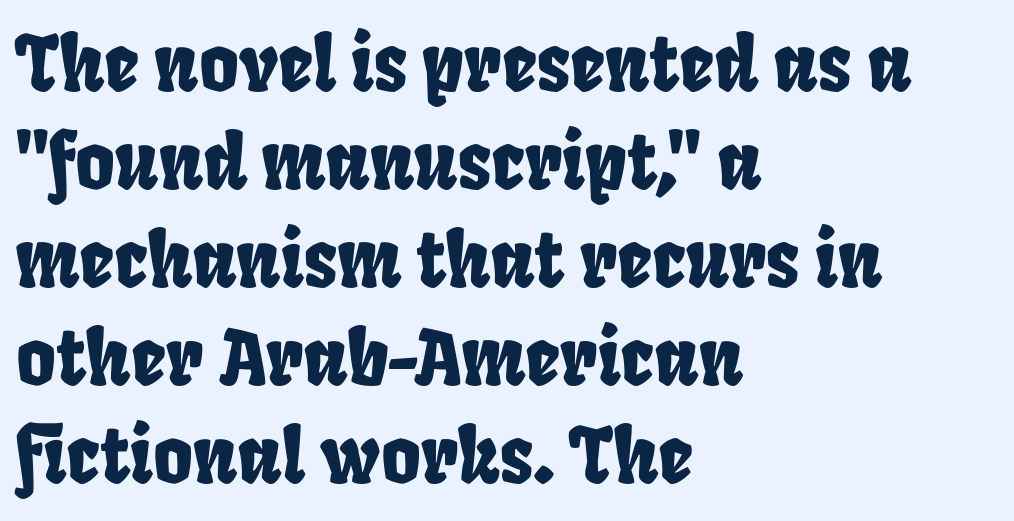
The image shows 76 px condensed sans-serif type; set left-aligned, normal line spacing (1.29x), normal letter spacing, not underlined; low stroke contrast and a large x-height.
